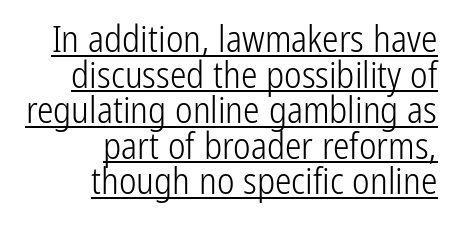
Underline: present. The characters are drawn with everyday or finer stroke widths. Type style note: lacks serifs. If you drew a line through each stem, it would be perfectly vertical. Honestly, the rows look squashed on top of each other. The lines in this sample share a right terminus and differ only in where they begin.
